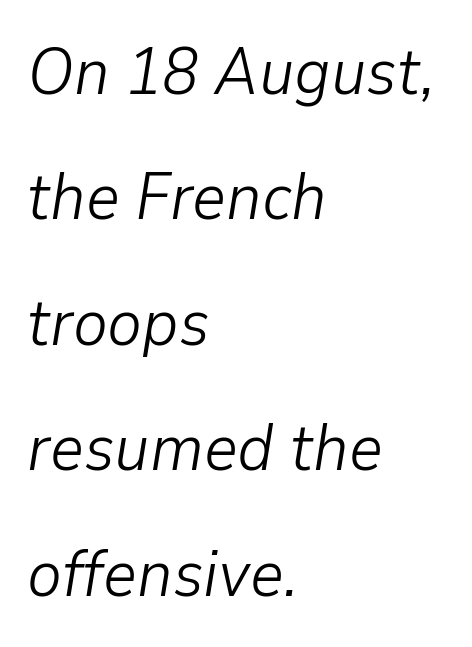
Q: Is the text bold? A: No.
Q: Is the text italic (slanted)? A: Yes, it leans right by about 9 degrees.
Q: Is the text underlined? A: No.
Q: How is the paragraph aligned? A: Left-aligned.
Q: Is the spacing between letters normal or unusually wide? A: Normal.
Q: Is the spacing between lines tight, normal or loose? A: Loose.
Q: Width (condensed, normal, or wide)? A: Normal.
Q: Stroke contrast? A: Low.
Q: x-height? A: Medium.
Q: Monospaced? A: No.
